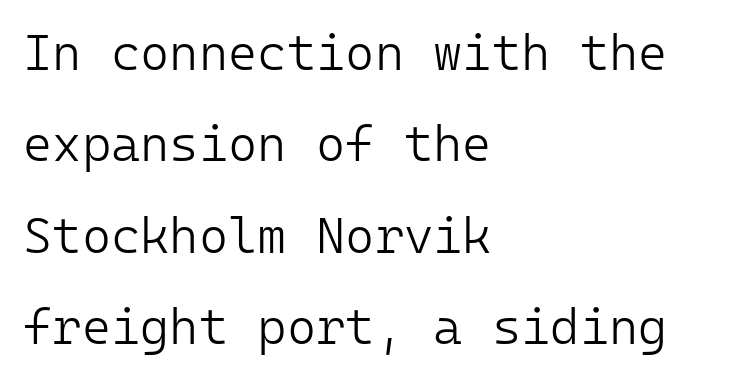
The image shows 50 px light sans-serif type, upright, monospaced; set left-aligned, line spacing 1.83x, normal letter spacing, not underlined; low stroke contrast and a medium x-height.
